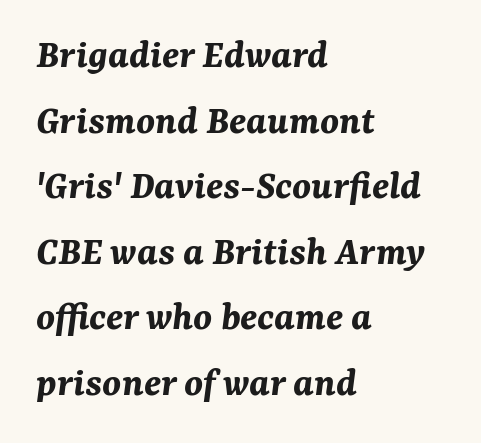
Q: Is the text bold? A: Yes.
Q: Is the text italic (slanted)? A: Yes, it leans right by about 7 degrees.
Q: Is the text underlined? A: No.
Q: How is the paragraph aligned? A: Left-aligned.
Q: Is the spacing between letters normal or unusually wide? A: Normal.
Q: Is the spacing between lines tight, normal or loose? A: Normal.
Q: Width (condensed, normal, or wide)? A: Normal.
Q: Stroke contrast? A: Medium.
Q: x-height? A: Medium.
Q: Monospaced? A: No.
